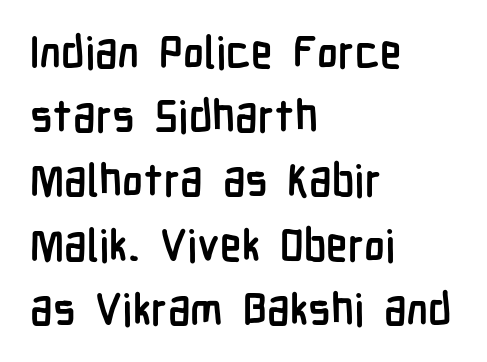
The image shows 44 px semibold, condensed sans-serif type, upright; set left-aligned, normal line spacing (1.46x), normal letter spacing, not underlined; low stroke contrast and a medium x-height.
